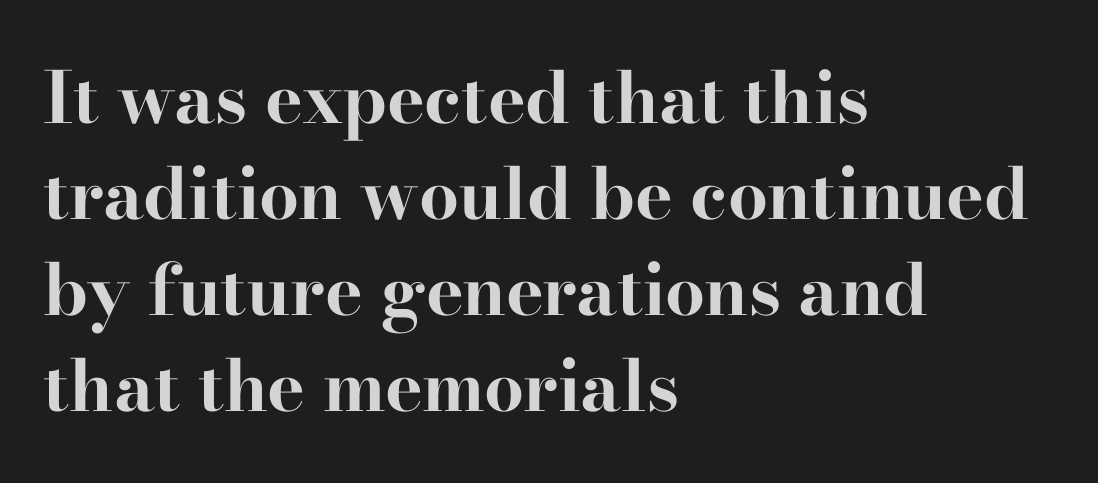
Q: Is the text bold? A: Yes.
Q: Is the text italic (slanted)? A: No, it is upright.
Q: Is the typeface a serif or a sans-serif typeface? A: Serif.
Q: Is the text underlined? A: No.
Q: How is the paragraph aligned? A: Left-aligned.
Q: Is the spacing between letters normal or unusually wide? A: Normal.
Q: Is the spacing between lines tight, normal or loose? A: Normal.
Q: Width (condensed, normal, or wide)? A: Wide.
Q: Stroke contrast? A: High.
Q: x-height? A: Small.
Q: Monospaced? A: No.
